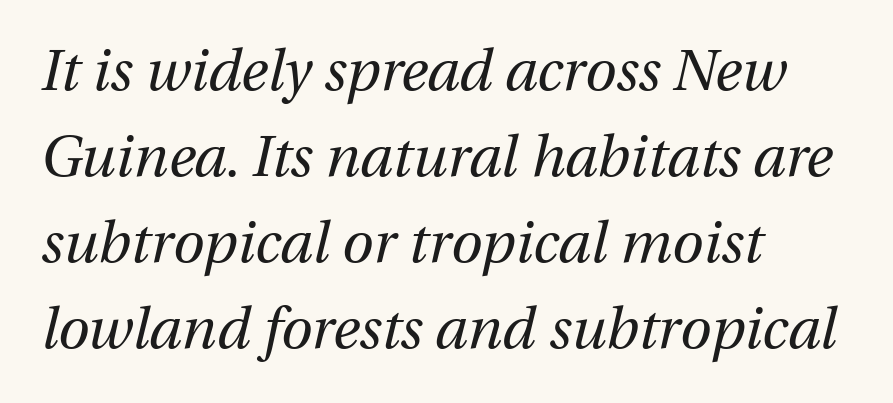
The image shows 57 px regular-weight type, italic (leaning right); set left-aligned, normal line spacing (1.51x), normal letter spacing, not underlined; medium stroke contrast and a medium x-height.
